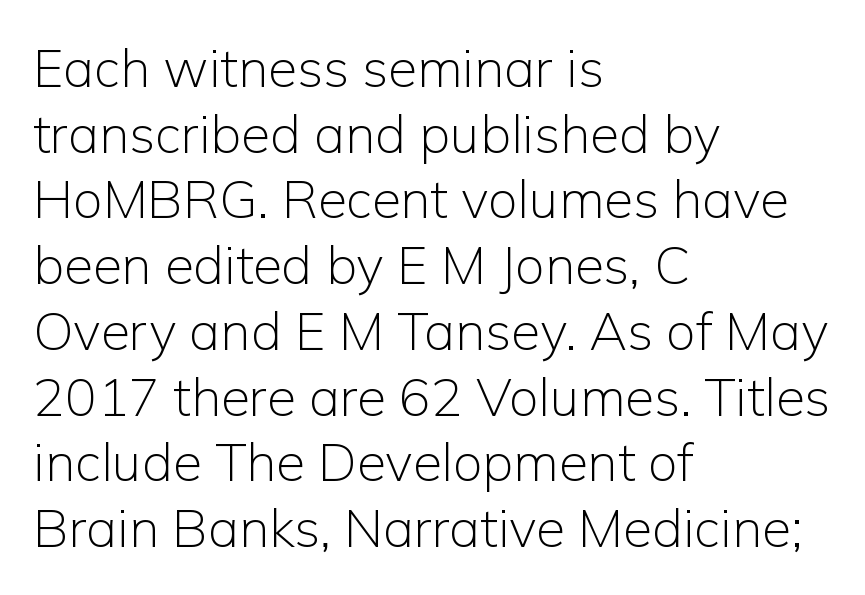
The image shows 53 px light sans-serif type, upright; set left-aligned, line spacing 1.24x, normal letter spacing, not underlined; low stroke contrast and a medium x-height.
